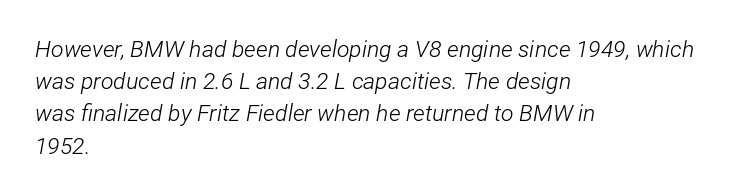
{"italic": "yes", "lean": "right", "slant_degrees": 12, "bold": "no", "underline": "no", "align": "left", "line_spacing": "normal", "line_spacing_ratio": 1.4, "letter_spacing": "normal", "letter_spacing_em": 0.0, "glyph_px": 23}
